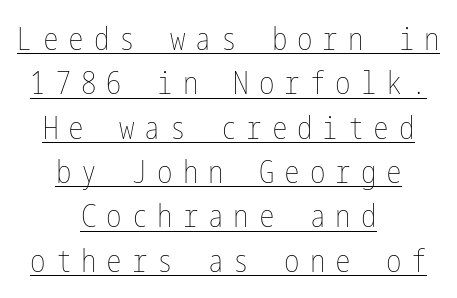
Q: Is the text bold? A: No.
Q: Is the text italic (slanted)? A: No, it is upright.
Q: Is the text underlined? A: Yes.
Q: How is the paragraph aligned? A: Centered.
Q: Is the spacing between letters normal or unusually wide? A: Unusually wide.
Q: Is the spacing between lines tight, normal or loose? A: Normal.
Q: Width (condensed, normal, or wide)? A: Condensed.
Q: Stroke contrast? A: Low.
Q: x-height? A: Medium.
